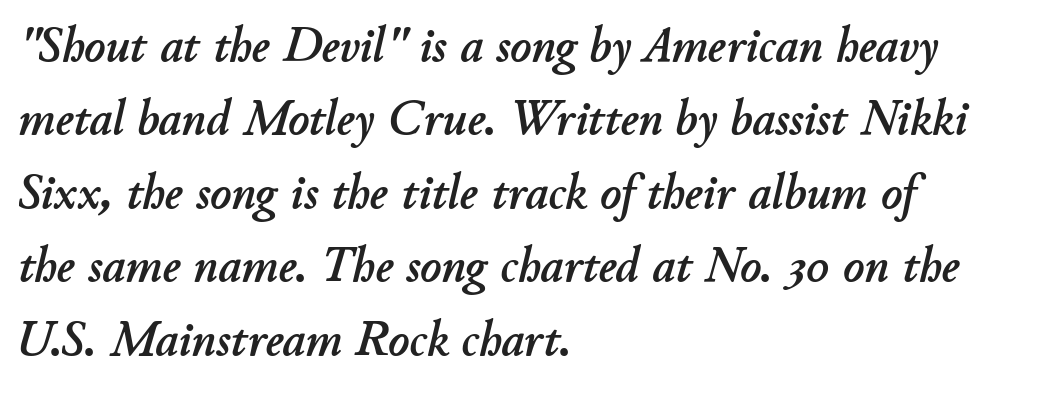
{"italic": "yes", "lean": "right", "slant_degrees": 11, "width": "normal", "stroke_contrast": "low", "x_height": "small", "monospaced": "no", "underline": "no", "align": "left", "line_spacing": "normal", "line_spacing_ratio": 1.47, "letter_spacing": "normal", "letter_spacing_em": 0.0, "glyph_px": 50}
